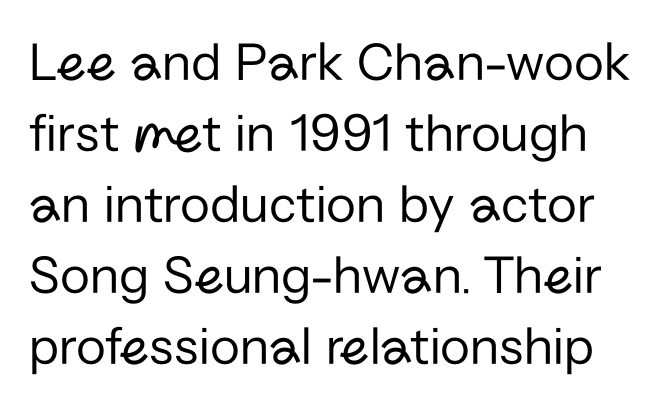
You can tell it's not italic because the verticals are truly vertical. Vertical spacing — default. Each letter keeps its own natural width here, so spacing adapts to shape. Words appear dense and cohesive because spacing is normal. Does the type have serifs? No, each stem ends abruptly.
